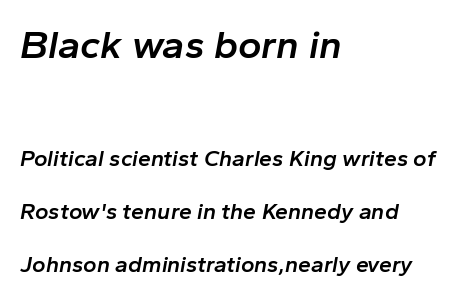
A typesetter would call this proportional, since set widths differ per character. You can tell it's italic because the verticals aren't actually vertical. Baseline-to-baseline distance is far greater than the letter height. The upper block of text is set noticeably larger than the block beneath it. Caption: standard tracking, unaltered. The foot of each line stays bare and open.
